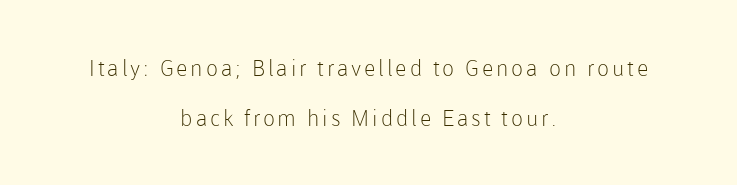
{"italic": "no", "bold": "no", "underline": "no", "align": "center", "line_spacing": "loose", "line_spacing_ratio": 2.28, "glyph_px": 22}
